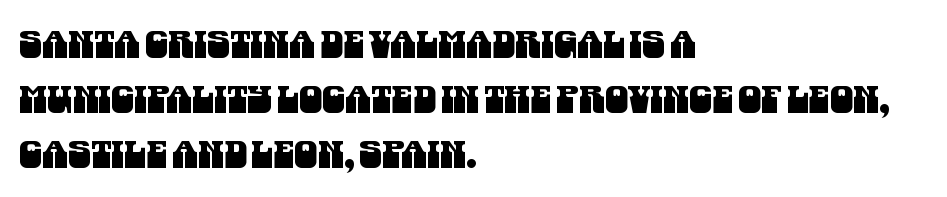
The image shows 37 px condensed sans-serif type; set left-aligned, normal line spacing (1.48x), normal letter spacing, not underlined; medium stroke contrast and a large x-height.
